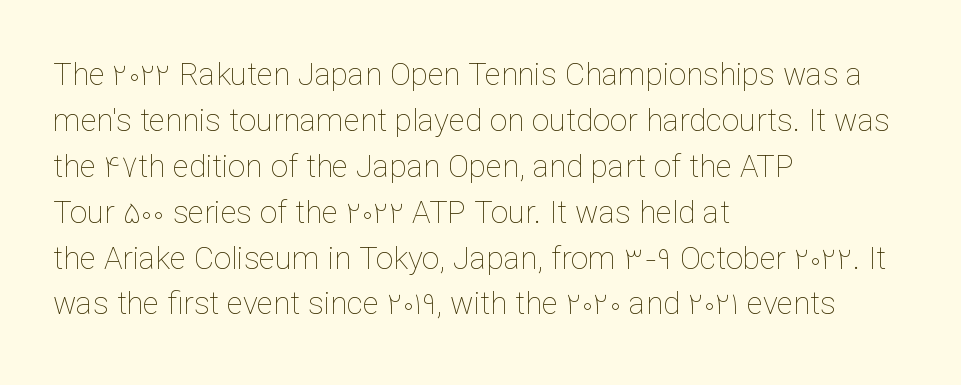
The lines sit at an ordinary, default distance from one another. The passage shown is typed in a proportional face where columns would drift. The type is set solid horizontally, with unmodified tracking. Notice how the passage keeps a crisp vertical edge on the left only. No chunkiness to these letters — they're not bold.
